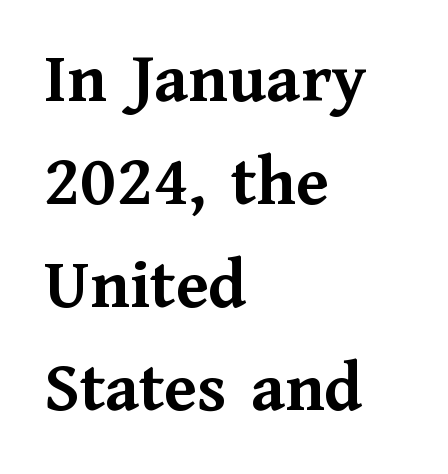
The image shows 72 px semibold serif type, upright; set left-aligned, normal line spacing (1.43x), normal letter spacing, not underlined; medium stroke contrast and a medium x-height.
